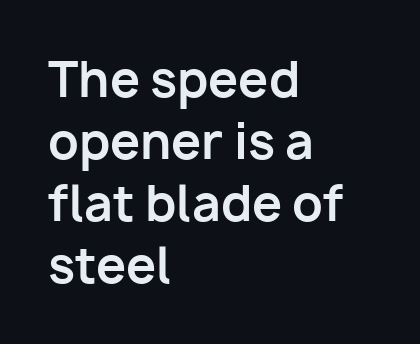
{"serif": "no", "italic": "no", "bold": "yes", "weight": "bold", "width": "normal", "stroke_contrast": "low", "x_height": "medium", "monospaced": "no", "underline": "no", "align": "left", "line_spacing": "normal", "line_spacing_ratio": 1.29, "letter_spacing": "normal", "letter_spacing_em": 0.0, "glyph_px": 48}
